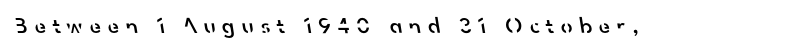
You could only call the tracking loose — the letters float apart. The strokes are fattened partway — semibold, not bold. The words here are not underlined.
